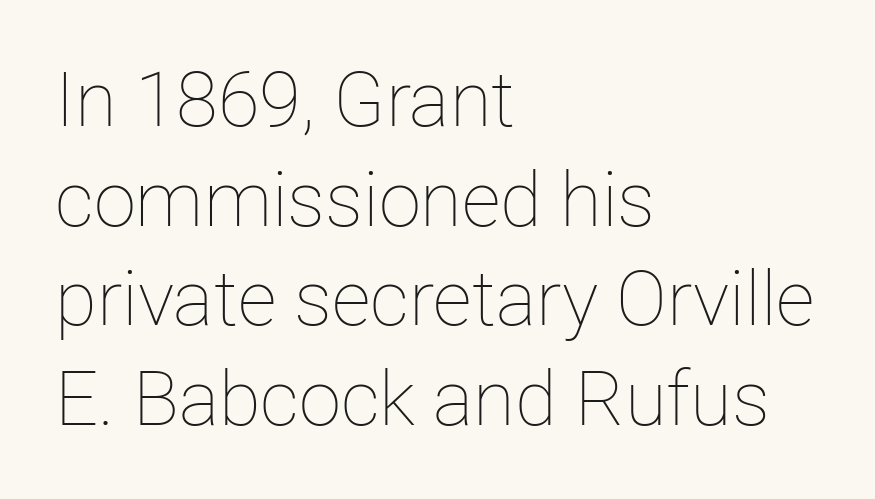
This is not heavy type; no bold has been used. This sample has the flowing, uneven cadence of proportional lettering. Leading matches the norm, producing a regular column. Unlike italic type, these characters show no tilt at all. Check the space under the baseline: it is left empty.
